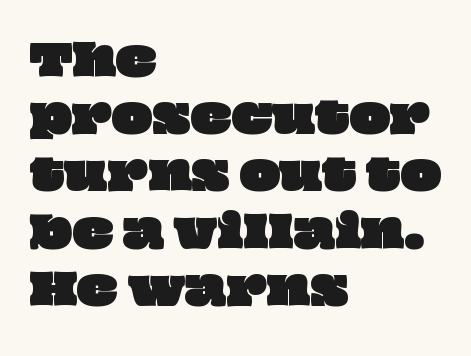
Looks like regular typesetting: each glyph gets only the width it needs. A clean baseline with only descenders dipping below it. How are the letters spaced? Ordinarily, with no added tracking. Leftover space on each line is placed entirely after the last word.
